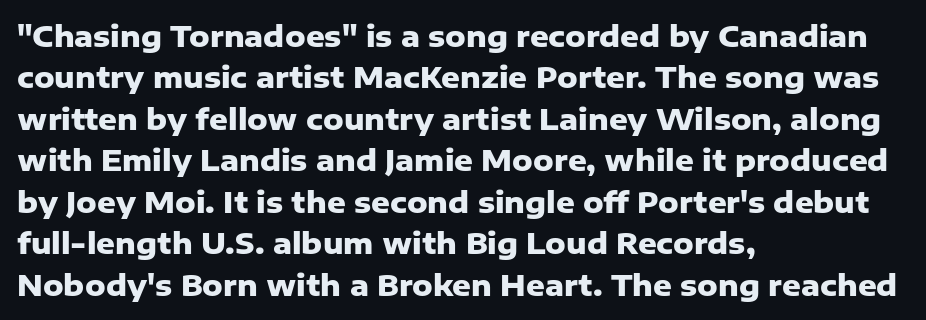
{"serif": "no", "italic": "no", "bold": "yes", "weight": "heavy", "width": "normal", "stroke_contrast": "low", "x_height": "medium", "monospaced": "no", "underline": "no", "align": "left", "line_spacing": "normal", "line_spacing_ratio": 1.43, "letter_spacing": "normal", "letter_spacing_em": 0.0, "glyph_px": 29}
